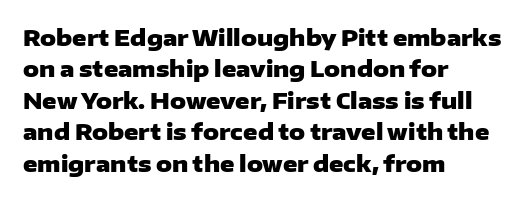
The image shows 22 px bold type, upright; set left-aligned, normal line spacing (1.43x), normal letter spacing, not underlined.
